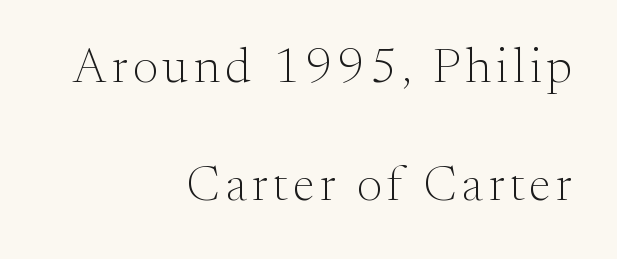
{"serif": "yes", "italic": "no", "bold": "no", "weight": "light", "width": "normal", "stroke_contrast": "medium", "x_height": "small", "monospaced": "no", "underline": "no", "align": "right", "line_spacing": "loose", "line_spacing_ratio": 2.41, "glyph_px": 49}
